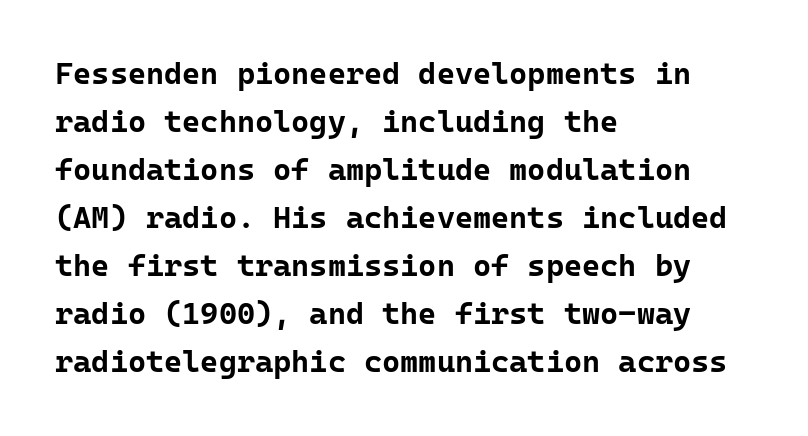
These lines are rendered in a fixed-pitch font. Which margin do the lines hug? The left one — the right edge is uneven. Normally led — the rows are evenly, conventionally spaced. Is this a sans? Yes — the strokes have no serifs. Each row of text sits above clean, open space. This is roman type, the default non-slanted kind.
